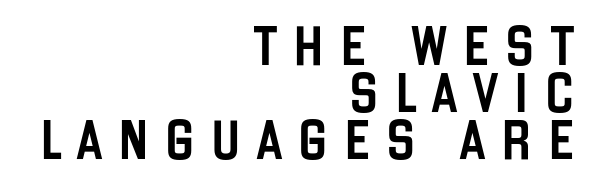
The image shows 39 px condensed sans-serif type, upright; set right-aligned, line spacing 1.21x, unusually wide letter spacing (+0.42 em), not underlined; low stroke contrast and a large x-height.
